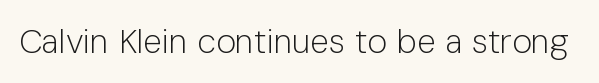
Q: Is the text bold? A: No.
Q: Is the text italic (slanted)? A: No, it is upright.
Q: Is the typeface a serif or a sans-serif typeface? A: Sans-serif.
Q: Is the text underlined? A: No.
Q: Is the spacing between letters normal or unusually wide? A: Normal.
Q: Width (condensed, normal, or wide)? A: Normal.
Q: Stroke contrast? A: Low.
Q: x-height? A: Medium.
Q: Monospaced? A: No.
